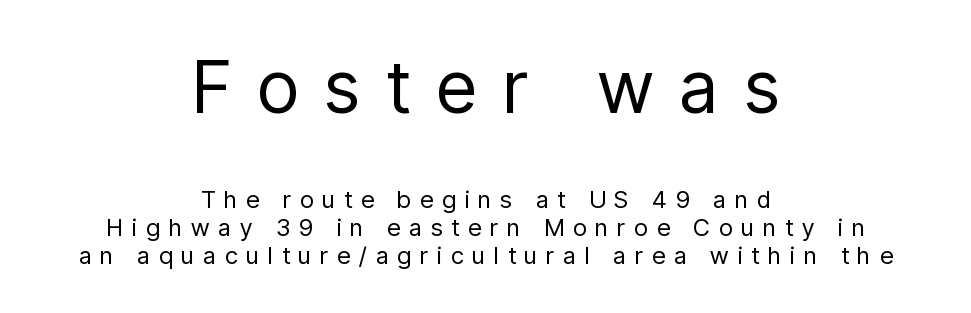
{"serif": "no", "italic": "no", "bold": "no", "weight": "regular", "width": "condensed", "stroke_contrast": "low", "x_height": "medium", "monospaced": "no", "underline": "no", "align": "center", "line_spacing_ratio": 1.16, "letter_spacing": "wide", "letter_spacing_em": 0.38, "larger_block": "first", "size_ratio": 3.0, "glyph_px": 72}
